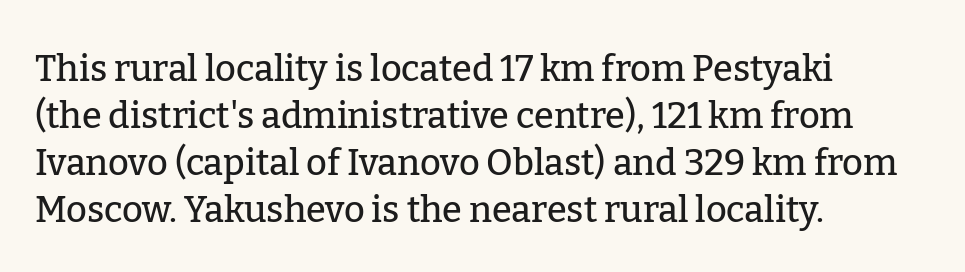
The tracking reads as untouched default to a designer's eye. Horizontal alignment here is leftward, the default for most running prose. Here the designer chose a conventional face with non-uniform glyph widths. Notice how descenders clear the ascenders below comfortably — that's standard leading. Italic? Not at all — the glyphs are vertical. Has an underline been added? It has not.
